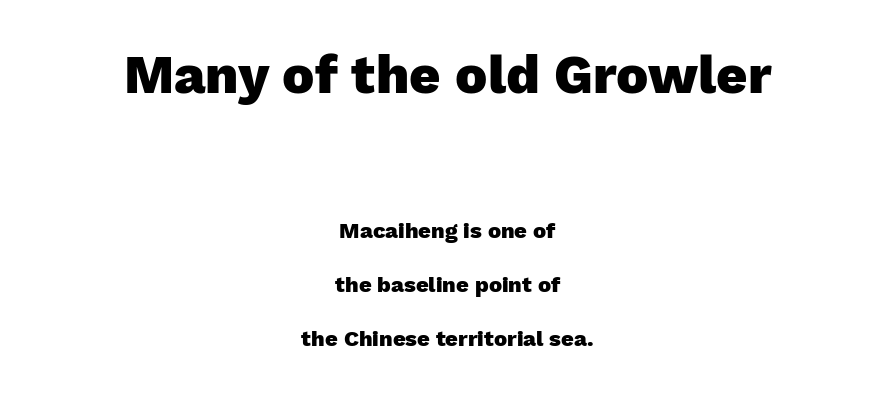
The image shows 54 px heavy sans-serif type, upright; set centered, loose line spacing (2.45x), normal letter spacing, not underlined; the first (top) block is 2.45x larger; low stroke contrast and a medium x-height.
